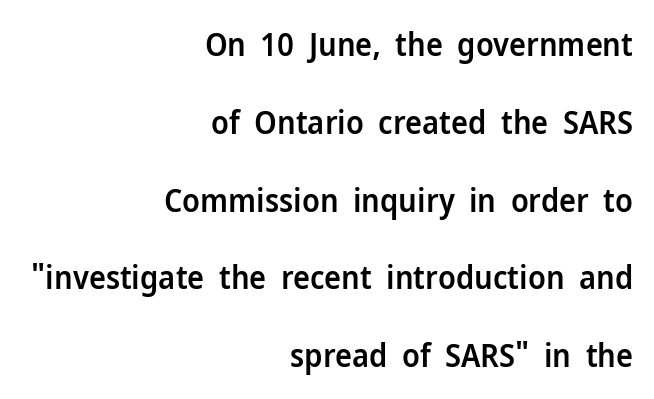
The image shows 32 px semibold sans-serif type, upright; set right-aligned, loose line spacing (2.43x), normal letter spacing, not underlined; low stroke contrast and a medium x-height.
